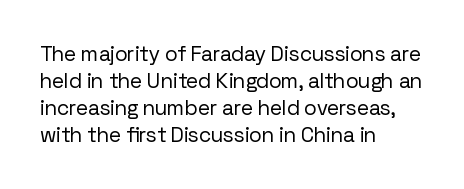
Q: Is the text bold? A: No.
Q: Is the text italic (slanted)? A: No, it is upright.
Q: Is the text underlined? A: No.
Q: How is the paragraph aligned? A: Left-aligned.
Q: Is the spacing between letters normal or unusually wide? A: Normal.
Q: Is the spacing between lines tight, normal or loose? A: Normal.
